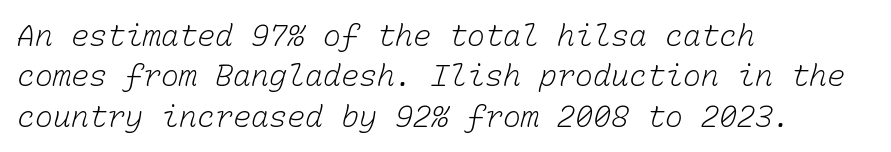
The image shows 30 px light type, monospaced; set left-aligned, normal line spacing (1.35x), normal letter spacing, not underlined; low stroke contrast and a medium x-height.
